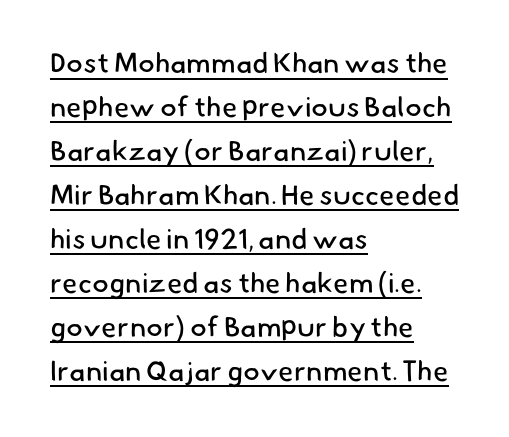
The glyphs in this specimen are sans serif. The typesetter has applied underlining to the passage shown. A typesetter would call this leading conventional body-copy spacing. The letters advance in unequal steps, a hallmark of proportional type. Short and long lines alike share a common starting point at left. The font sits on the lighter half of the weight spectrum, regular included.
